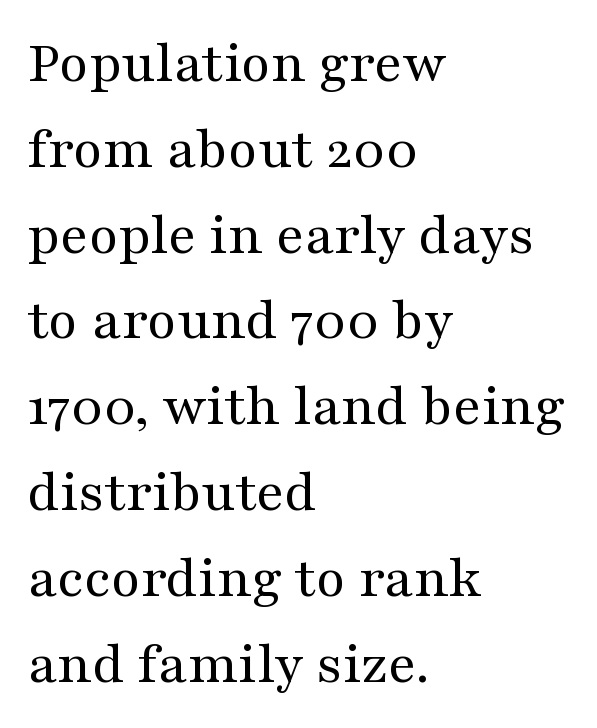
{"serif": "yes", "italic": "no", "bold": "no", "weight": "regular", "width": "wide", "stroke_contrast": "medium", "x_height": "medium", "monospaced": "no", "underline": "no", "align": "left", "line_spacing": "normal", "line_spacing_ratio": 1.43, "letter_spacing": "normal", "letter_spacing_em": 0.0, "glyph_px": 60}
